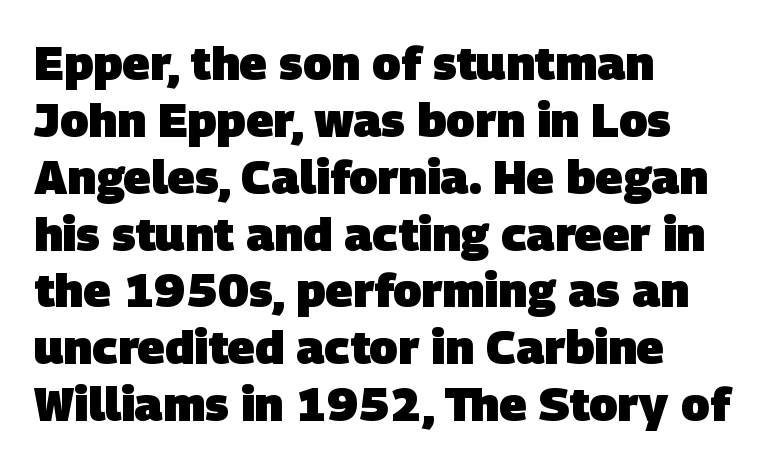
{"serif": "no", "bold": "yes", "weight": "heavy", "width": "normal", "stroke_contrast": "low", "x_height": "large", "monospaced": "no", "underline": "no", "align": "left", "line_spacing_ratio": 1.21, "letter_spacing": "normal", "letter_spacing_em": 0.0, "glyph_px": 47}
